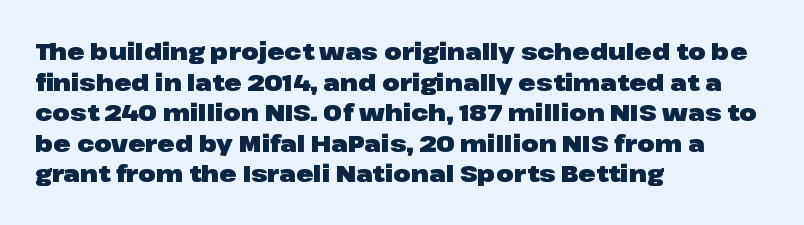
{"italic": "no", "bold": "yes", "underline": "no", "align": "left", "line_spacing": "normal", "line_spacing_ratio": 1.33, "letter_spacing": "normal", "letter_spacing_em": 0.0, "glyph_px": 23}
